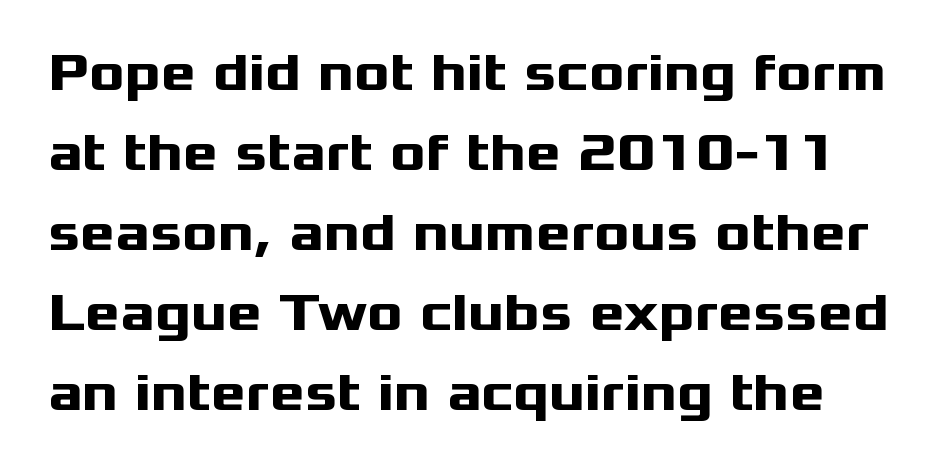
Chunky letters — that's bold for sure. What's the leading like? Ordinary, nothing unusual. The foot of each line stays bare and open. Do the characters align in a grid? No, the font is proportional. The face used here is rendered with its standard letterfit.
